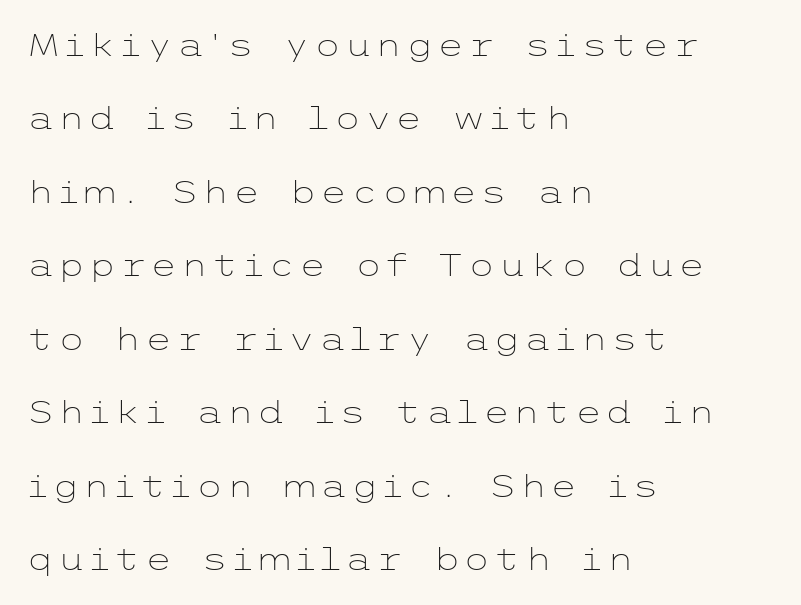
The image shows 31 px light, wide sans-serif type, upright; set left-aligned, loose line spacing (2.37x), not underlined; low stroke contrast and a medium x-height.
